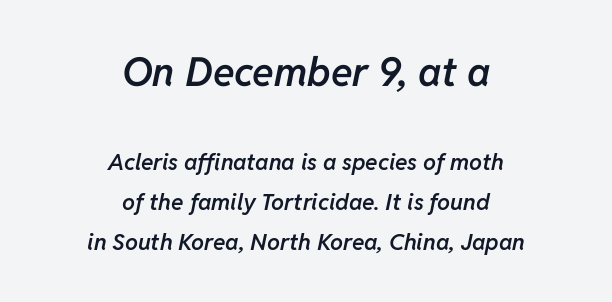
{"italic": "yes", "lean": "right", "slant_degrees": 11, "bold": "semi", "weight": "semibold", "width": "normal", "stroke_contrast": "low", "x_height": "medium", "monospaced": "no", "underline": "no", "align": "center", "line_spacing_ratio": 1.73, "letter_spacing": "normal", "letter_spacing_em": 0.0, "larger_block": "first", "size_ratio": 1.74, "glyph_px": 40}
